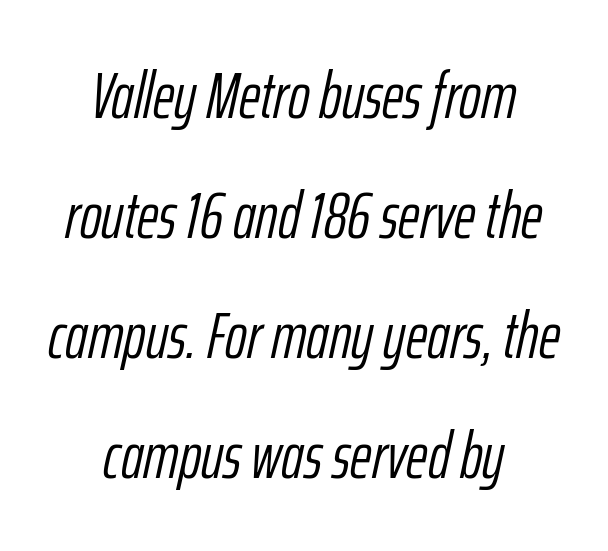
The image shows 66 px light, condensed type, italic (leaning right); set centered, line spacing 1.82x, normal letter spacing, not underlined; low stroke contrast and a medium x-height.
